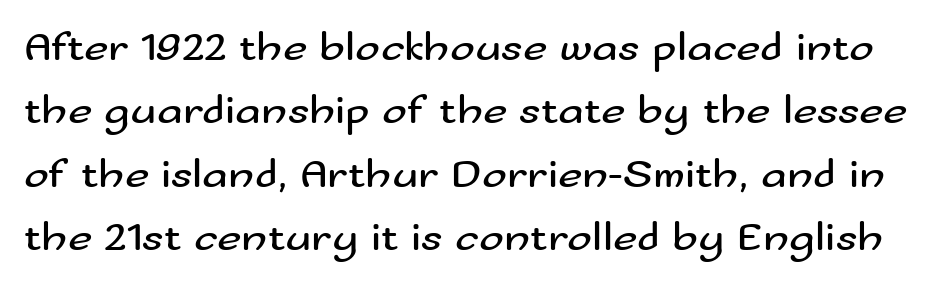
The image shows 42 px regular-weight, wide sans-serif type, upright; set normal line spacing (1.51x), normal letter spacing, not underlined; medium stroke contrast and a small x-height.
